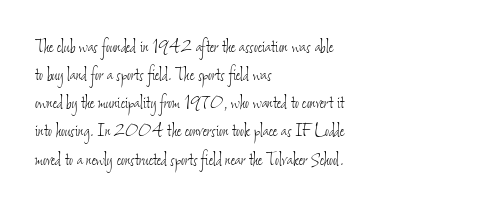
Q: Is the text bold? A: No.
Q: Is the text underlined? A: No.
Q: How is the paragraph aligned? A: Left-aligned.
Q: Is the spacing between letters normal or unusually wide? A: Normal.
Q: Is the spacing between lines tight, normal or loose? A: Normal.
